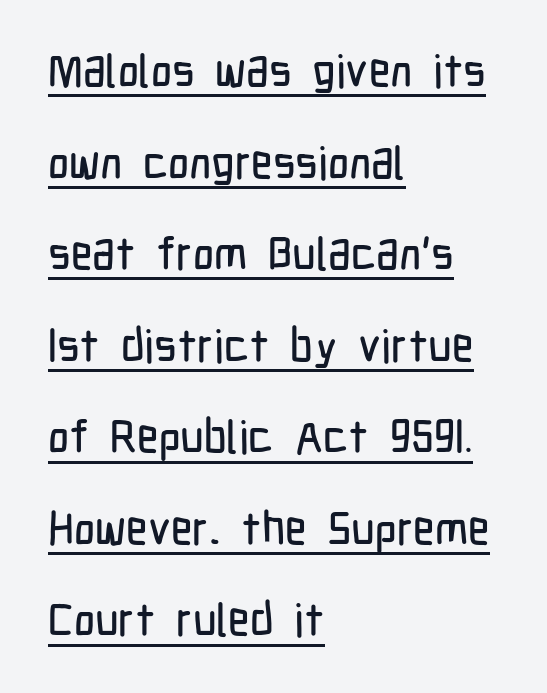
The image shows 46 px condensed sans-serif type, upright; set left-aligned, loose line spacing (1.99x), normal letter spacing, underlined; low stroke contrast and a medium x-height.
